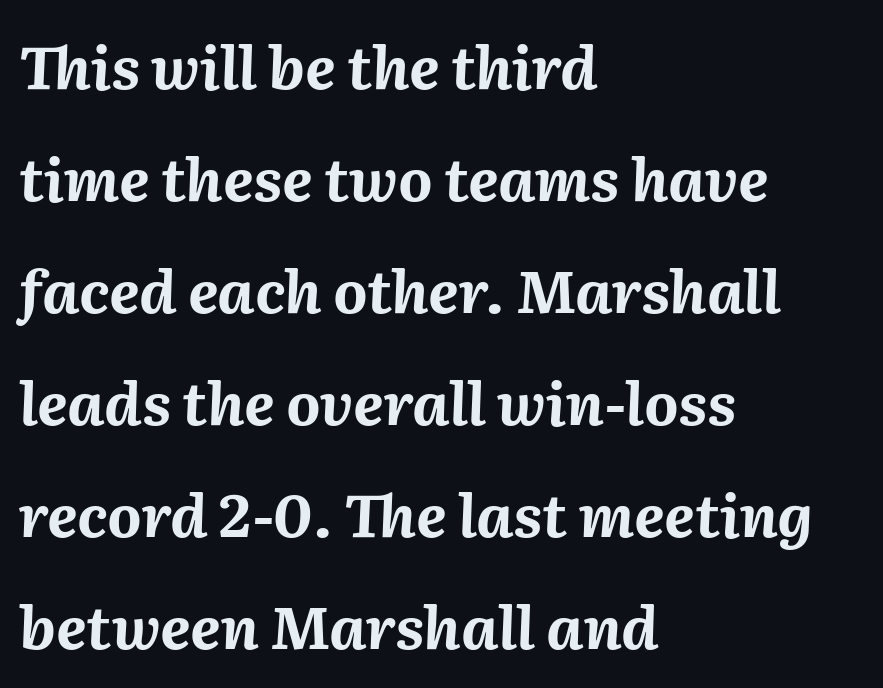
{"italic": "yes", "lean": "right", "slant_degrees": 2, "bold": "yes", "weight": "bold", "width": "normal", "stroke_contrast": "medium", "x_height": "medium", "monospaced": "no", "underline": "no", "align": "left", "line_spacing": "loose", "line_spacing_ratio": 1.9, "letter_spacing": "normal", "letter_spacing_em": 0.0, "glyph_px": 59}
